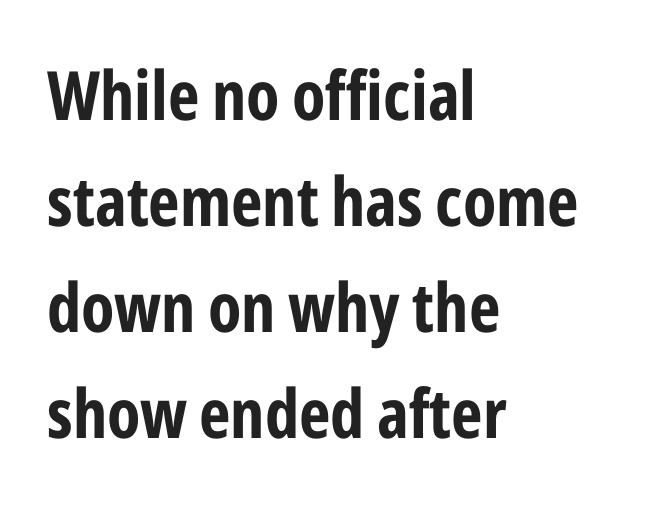
The image shows 68 px bold, condensed sans-serif type, upright; set left-aligned, normal line spacing (1.56x), normal letter spacing, not underlined; low stroke contrast and a medium x-height.
